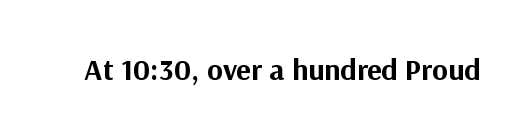
Has an underline been added? It has not. How are the letters spaced? Ordinarily, with no added tracking. The passage shown is typeset with a sans-serif family. Spacing verdict: proportional, widths tailored to each character. Italic: no, the glyphs are upright roman. Heavy-handed strokes throughout: this text is bold.
